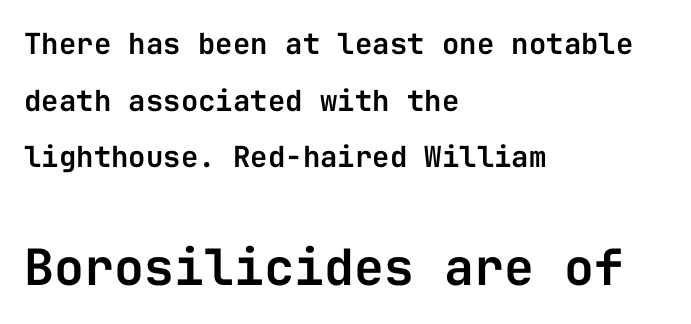
{"serif": "no", "italic": "no", "width": "normal", "stroke_contrast": "low", "x_height": "medium", "monospaced": "yes", "underline": "no", "align": "left", "line_spacing": "loose", "line_spacing_ratio": 1.95, "letter_spacing": "normal", "letter_spacing_em": 0.0, "larger_block": "second", "size_ratio": 1.72, "glyph_px": 50}
